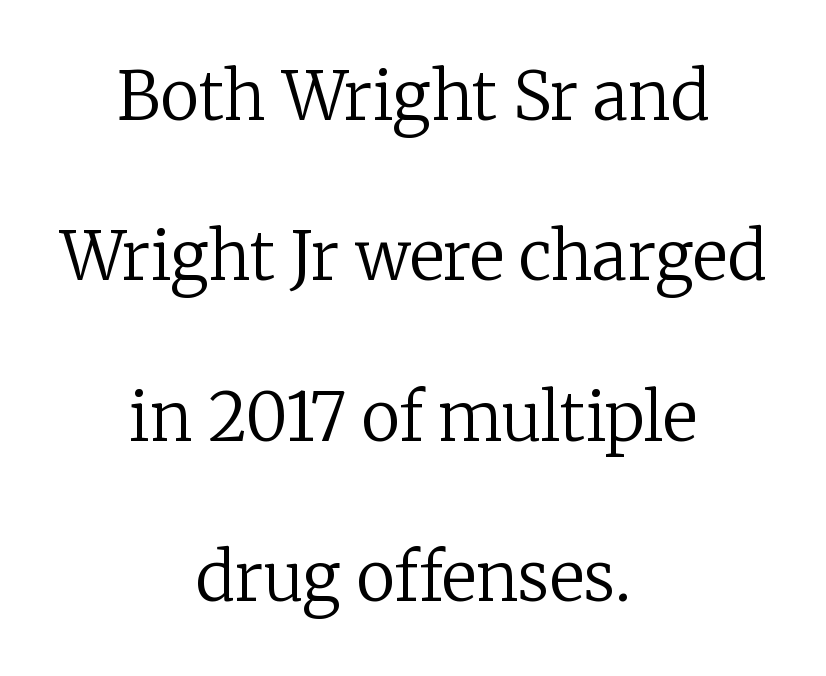
Q: Is the text bold? A: No.
Q: Is the text italic (slanted)? A: No, it is upright.
Q: Is the typeface a serif or a sans-serif typeface? A: Serif.
Q: Is the text underlined? A: No.
Q: How is the paragraph aligned? A: Centered.
Q: Is the spacing between letters normal or unusually wide? A: Normal.
Q: Is the spacing between lines tight, normal or loose? A: Loose.
Q: Width (condensed, normal, or wide)? A: Normal.
Q: Stroke contrast? A: Low.
Q: x-height? A: Medium.
Q: Monospaced? A: No.
